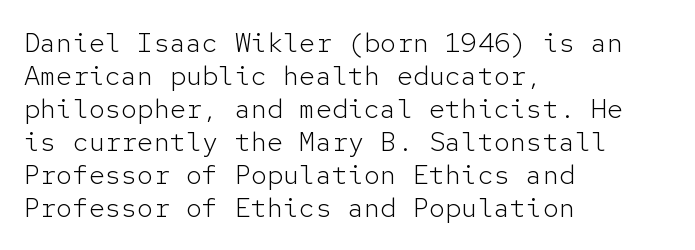
Q: Is the text bold? A: No.
Q: Is the text italic (slanted)? A: No, it is upright.
Q: Is the text underlined? A: No.
Q: How is the paragraph aligned? A: Left-aligned.
Q: Is the spacing between letters normal or unusually wide? A: Normal.
